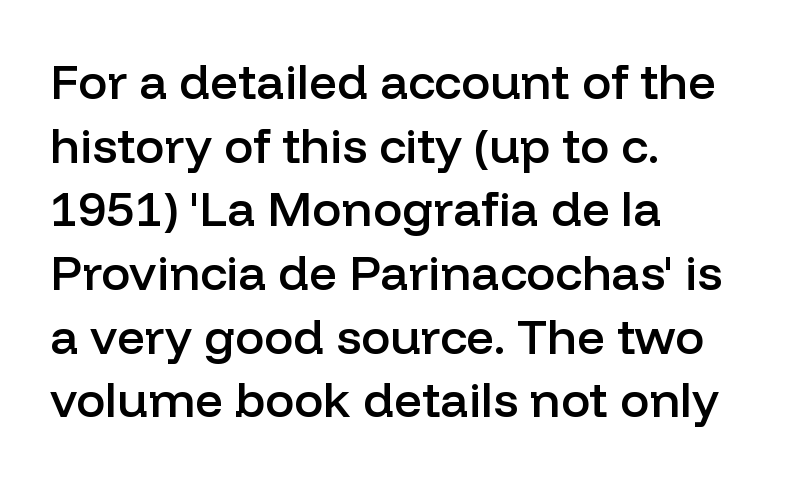
The image shows 49 px semibold sans-serif type, upright; set left-aligned, normal line spacing (1.3x), normal letter spacing, not underlined; low stroke contrast and a medium x-height.
